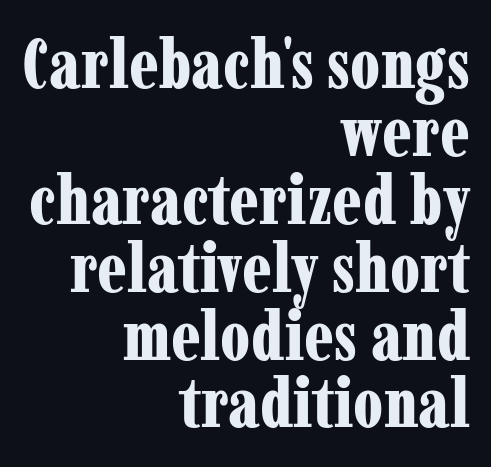
{"serif": "yes", "italic": "no", "bold": "yes", "weight": "bold", "width": "condensed", "stroke_contrast": "low", "x_height": "medium", "monospaced": "no", "underline": "no", "align": "right", "line_spacing": "tight", "line_spacing_ratio": 0.97, "letter_spacing": "normal", "letter_spacing_em": 0.0, "glyph_px": 70}
